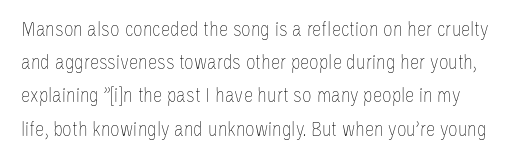
The image shows 21 px text type, upright; set normal line spacing (1.58x), normal letter spacing, not underlined.
